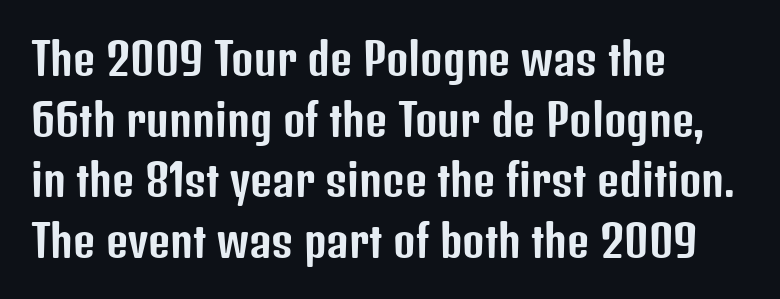
Q: Is the text italic (slanted)? A: No, it is upright.
Q: Is the typeface a serif or a sans-serif typeface? A: Sans-serif.
Q: Is the text underlined? A: No.
Q: How is the paragraph aligned? A: Left-aligned.
Q: Is the spacing between letters normal or unusually wide? A: Normal.
Q: Is the spacing between lines tight, normal or loose? A: Normal.
Q: Width (condensed, normal, or wide)? A: Condensed.
Q: Stroke contrast? A: Low.
Q: x-height? A: Medium.
Q: Monospaced? A: No.
